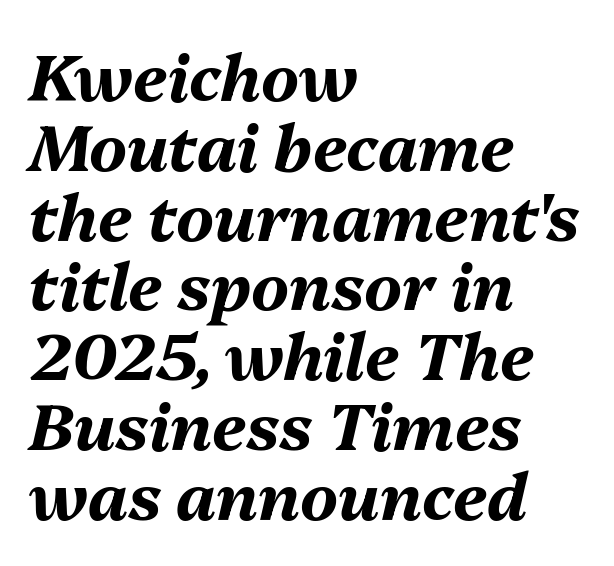
The image shows 64 px bold type, italic (leaning right); set left-aligned, tight line spacing (1.09x), normal letter spacing, not underlined; medium stroke contrast and a medium x-height.
